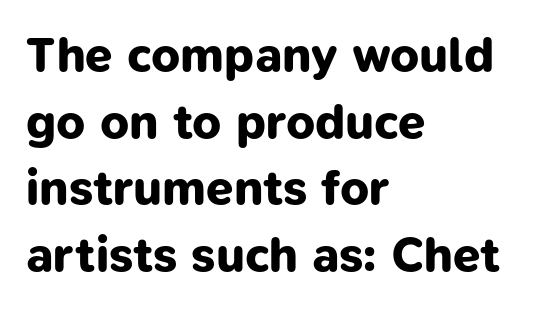
Words appear dense and cohesive because spacing is normal. Notice how descenders clear the ascenders below comfortably — that's standard leading. Proportional: the letters do not fall into vertical columns. Reading down the block, your eye returns to a fixed left position each line. Notice how thick the strokes are: this is what a full bold looks like.
